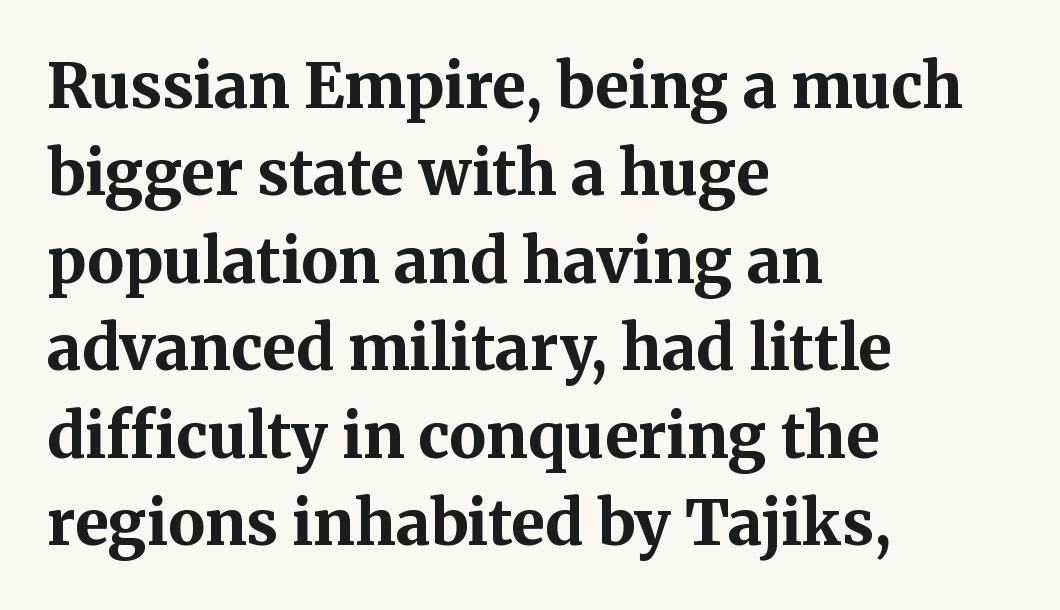
The image shows 62 px bold serif type, upright; set left-aligned, normal line spacing (1.41x), normal letter spacing, not underlined; medium stroke contrast and a medium x-height.
